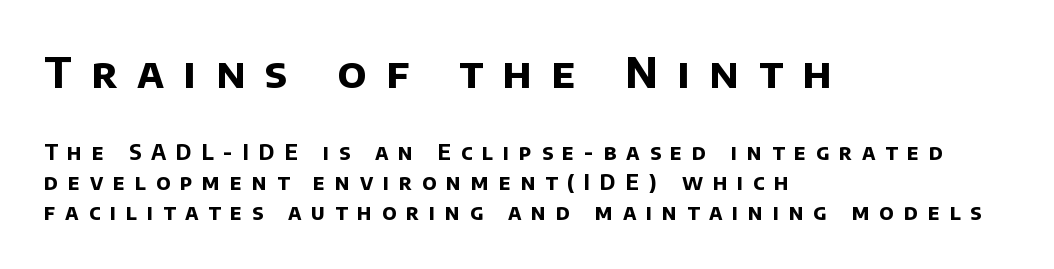
Characters follow at a spacing far wider than the type designer built in. Is the block centered? No — it sits flush against the left margin. Type style note: lacks serifs. Line spacing here is normal. The letters in the upper block stand taller than those in the block below. The specimen omits any rule beneath the text block's lines.
